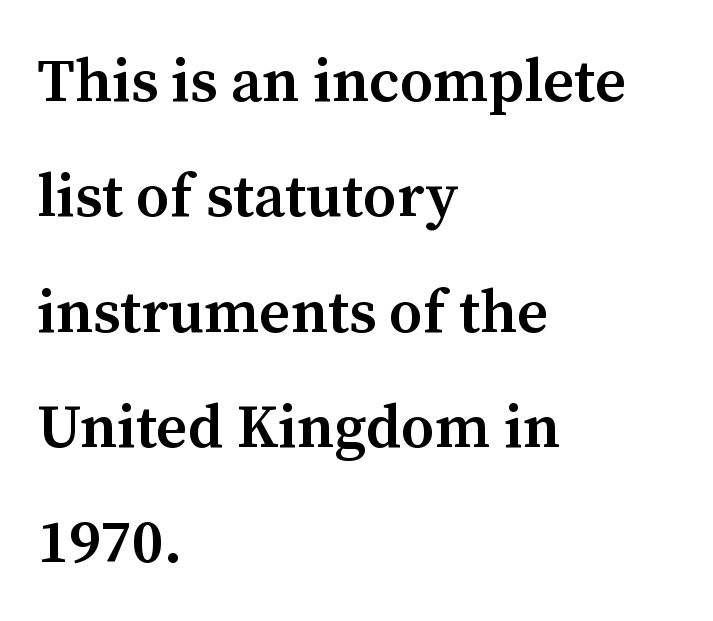
The string is rendered with underlining switched off. Ascenders rise straight up at ninety degrees. These lines are rendered in a variable-pitch font. The face used here is rendered with its standard letterfit. As a designer I'd log this as weight 600, semibold.
